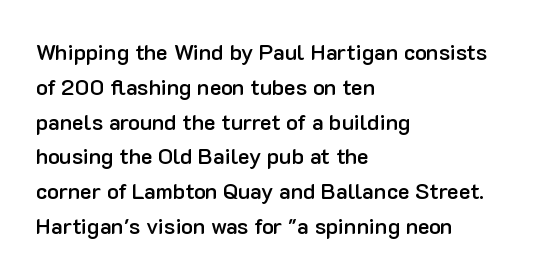
The image shows 22 px text type, upright; set left-aligned, normal line spacing (1.58x), normal letter spacing, not underlined.
